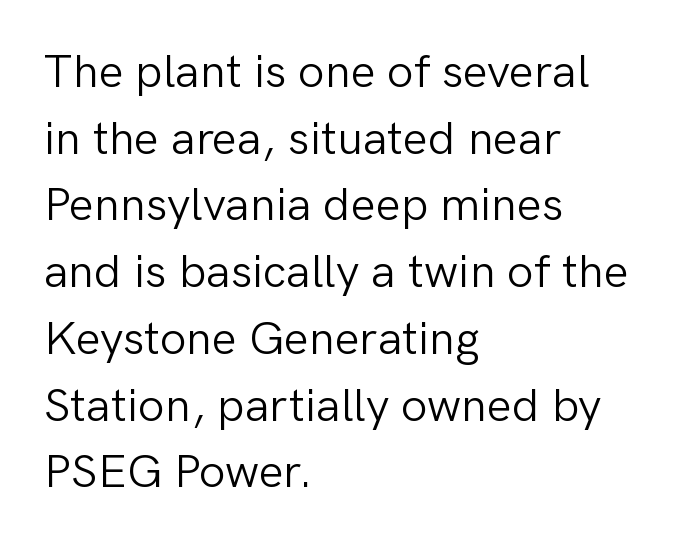
Weight class: somewhere from thin through regular. Posture: upright roman. Reading down the block, your eye returns to a fixed left position each line. Only glyphs here, with clear space below each row. The face used here is rendered with its standard letterfit.
